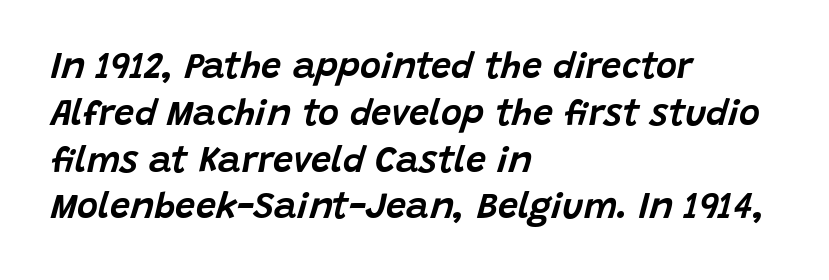
Q: Is the text italic (slanted)? A: Yes, it leans right by about 15 degrees.
Q: Is the text underlined? A: No.
Q: How is the paragraph aligned? A: Left-aligned.
Q: Is the spacing between letters normal or unusually wide? A: Normal.
Q: Is the spacing between lines tight, normal or loose? A: Normal.
Q: Width (condensed, normal, or wide)? A: Normal.
Q: Stroke contrast? A: Low.
Q: x-height? A: Large.
Q: Monospaced? A: No.
